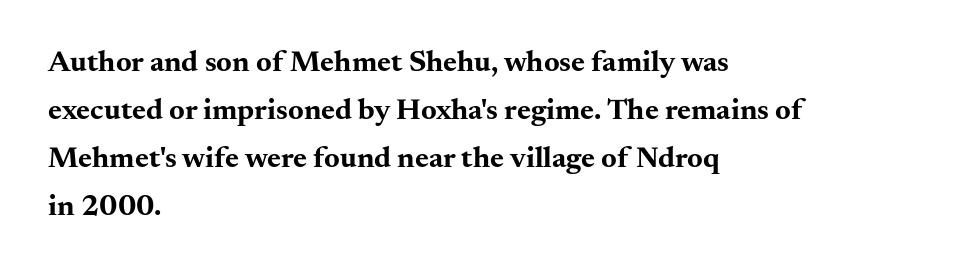
Leading: standard. Typeset ragged right — the left edge is the straight one. Yep, those are serifs on the letters. This sample uses an upright cut, with every glyph sitting square on the baseline. Set as a true bold cut, around the 700 mark. The type is set solid horizontally, with unmodified tracking.
